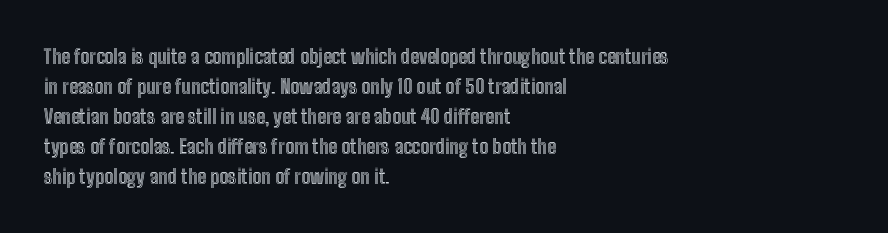
{"italic": "no", "underline": "no", "align": "left", "line_spacing": "normal", "line_spacing_ratio": 1.5, "letter_spacing": "normal", "letter_spacing_em": 0.0, "glyph_px": 20}
